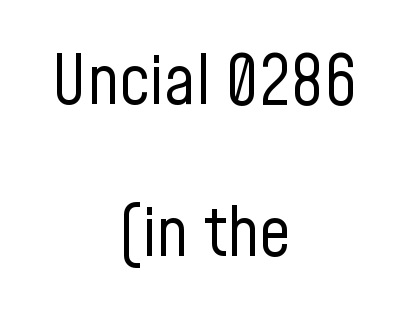
Q: Is the text bold? A: No.
Q: Is the text italic (slanted)? A: No, it is upright.
Q: Is the typeface a serif or a sans-serif typeface? A: Sans-serif.
Q: Is the text underlined? A: No.
Q: How is the paragraph aligned? A: Centered.
Q: Is the spacing between letters normal or unusually wide? A: Normal.
Q: Is the spacing between lines tight, normal or loose? A: Loose.
Q: Width (condensed, normal, or wide)? A: Condensed.
Q: Stroke contrast? A: Low.
Q: x-height? A: Medium.
Q: Monospaced? A: No.
